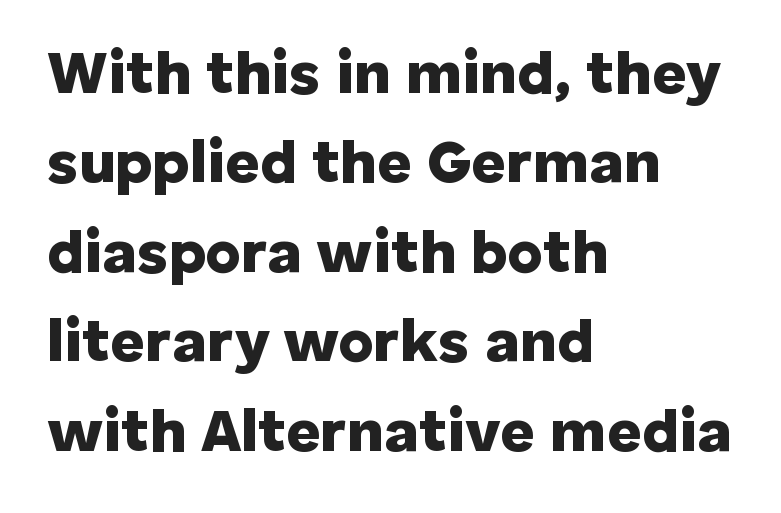
Letterform terminals end flat and unadorned throughout the passage. Descender tails drop into unmarked territory. A typesetter would call this proportional, since set widths differ per character. Pretty heavy lettering here — definitely bold. Observe the ordinary spacing: letters are neighbours, not strangers.
